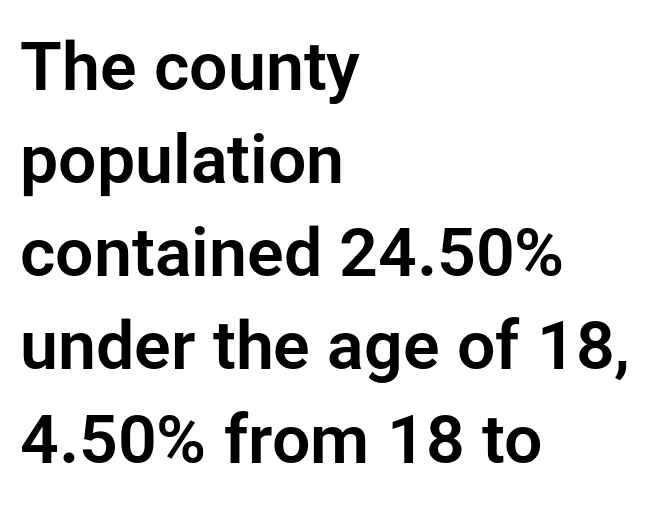
Q: Is the text italic (slanted)? A: No, it is upright.
Q: Is the typeface a serif or a sans-serif typeface? A: Sans-serif.
Q: Is the text underlined? A: No.
Q: How is the paragraph aligned? A: Left-aligned.
Q: Is the spacing between letters normal or unusually wide? A: Normal.
Q: Is the spacing between lines tight, normal or loose? A: Normal.
Q: Width (condensed, normal, or wide)? A: Normal.
Q: Stroke contrast? A: Low.
Q: x-height? A: Medium.
Q: Monospaced? A: No.
